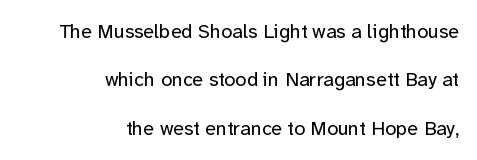
The axis of the letterforms is exactly vertical. Summary of weight: not heavy and not bold. Observe the ordinary spacing: letters are neighbours, not strangers. This sample trades compactness for vertical openness between lines.
